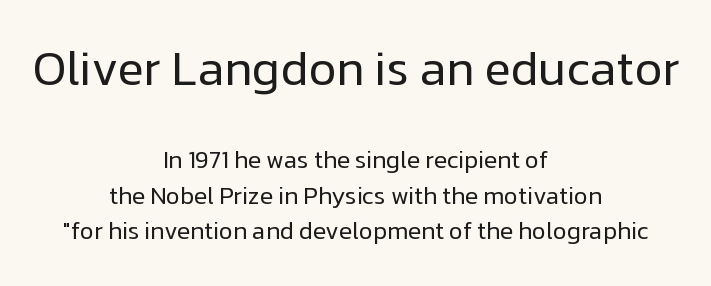
The image shows 48 px regular-weight sans-serif type, upright; set centered, normal line spacing (1.48x), normal letter spacing, not underlined; the first (top) block is 2.0x larger; low stroke contrast and a medium x-height.
